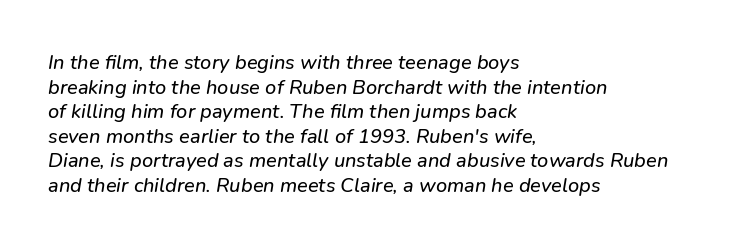
The specimen omits any rule beneath the text block's lines. The paragraph has a hard left edge and a soft right edge. The letters sit at their default tracking, neither squeezed nor spread.
